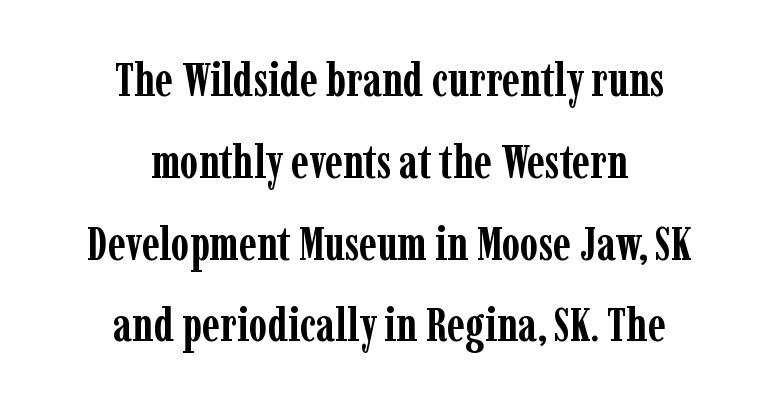
{"serif": "yes", "italic": "no", "bold": "yes", "weight": "semibold", "width": "condensed", "stroke_contrast": "low", "x_height": "medium", "monospaced": "no", "underline": "no", "align": "center", "line_spacing_ratio": 1.74, "letter_spacing": "normal", "letter_spacing_em": 0.0, "glyph_px": 47}
